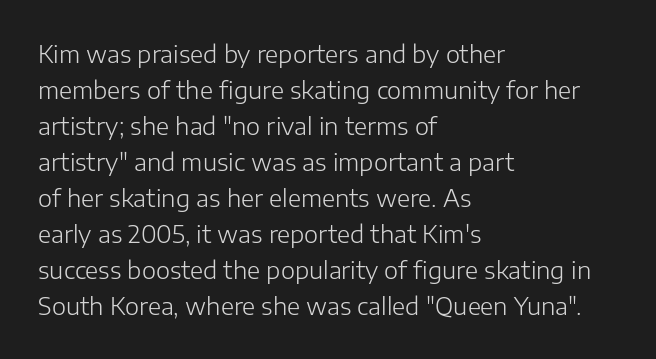
There is no visible air inserted between adjacent glyphs. The rendering anchors every line to the left-hand side. Counters stay open thanks to moderate or lighter strokes. Is there much room between lines? A standard amount, neither cramped nor airy. Type without underlining.
